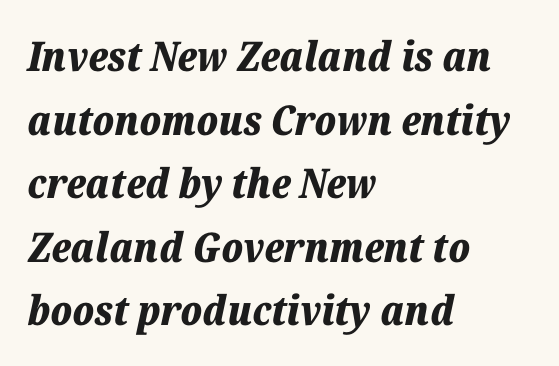
The rendering uses a bold face; every stroke is thick and dark. Nobody touched the tracking dial on this one. The setting favours the left margin, as ordinary paragraphs usually do. The specimen omits any rule beneath the text block's lines. Reading down the column, the eye jumps a familiar distance to each next line. You could not count columns in this text — the font is proportionally spaced.
